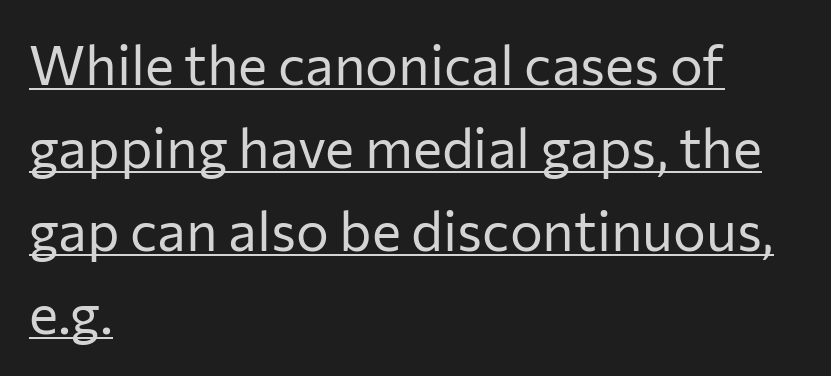
{"serif": "no", "italic": "no", "bold": "no", "weight": "regular", "width": "normal", "stroke_contrast": "low", "x_height": "medium", "monospaced": "no", "underline": "yes", "align": "left", "line_spacing": "normal", "line_spacing_ratio": 1.51, "letter_spacing": "normal", "letter_spacing_em": 0.0, "glyph_px": 55}
